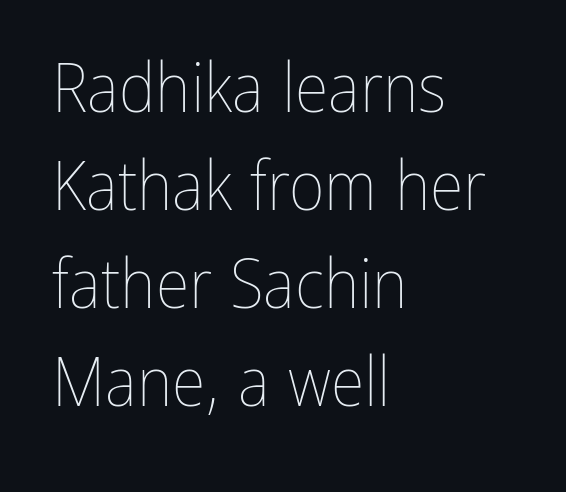
The image shows 69 px thin, condensed type, upright; set left-aligned, normal line spacing (1.42x), normal letter spacing, not underlined; low stroke contrast and a medium x-height.
